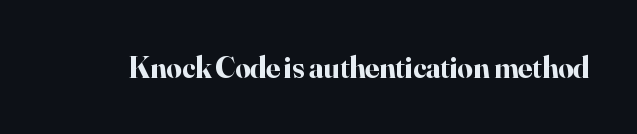
Q: Is the text bold? A: Yes.
Q: Is the text italic (slanted)? A: No, it is upright.
Q: Is the typeface a serif or a sans-serif typeface? A: Serif.
Q: Is the text underlined? A: No.
Q: Is the spacing between letters normal or unusually wide? A: Normal.
Q: Width (condensed, normal, or wide)? A: Normal.
Q: Stroke contrast? A: High.
Q: x-height? A: Small.
Q: Monospaced? A: No.
